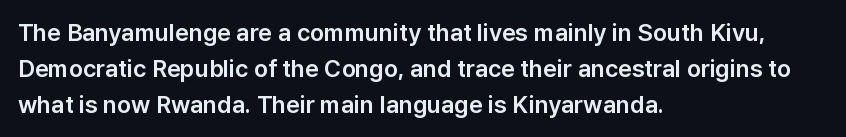
The image shows 24 px text type, upright; set left-aligned, normal line spacing (1.49x), normal letter spacing, not underlined.
